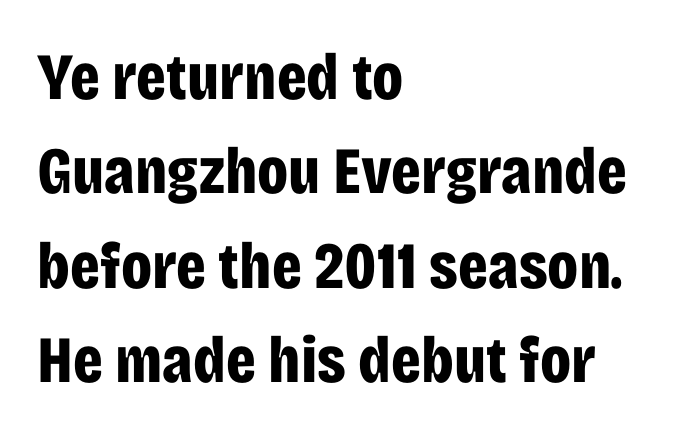
{"serif": "no", "italic": "no", "bold": "yes", "weight": "bold", "width": "condensed", "stroke_contrast": "low", "x_height": "large", "monospaced": "no", "underline": "no", "align": "left", "line_spacing": "normal", "line_spacing_ratio": 1.43, "letter_spacing": "normal", "letter_spacing_em": 0.0, "glyph_px": 66}
